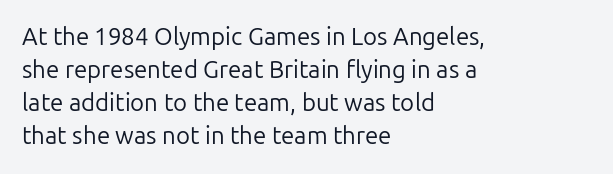
The image shows 24 px text type, upright; set left-aligned, normal line spacing (1.38x), normal letter spacing, not underlined.
